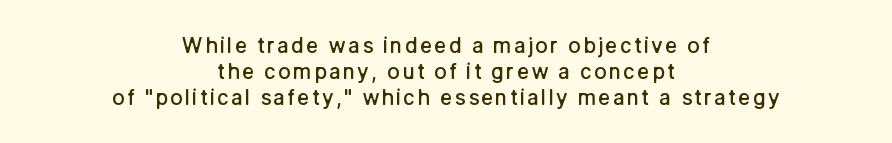
Q: Is the text bold? A: Semi-bold.
Q: Is the text italic (slanted)? A: No, it is upright.
Q: Is the text underlined? A: No.
Q: How is the paragraph aligned? A: Centered.
